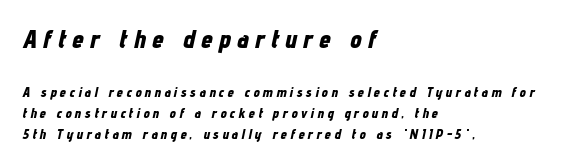
The image shows 26 px bold type, italic (leaning right); set left-aligned, normal line spacing (1.53x), unusually wide letter spacing (+0.24 em), not underlined; the first (top) block is 1.86x larger.
